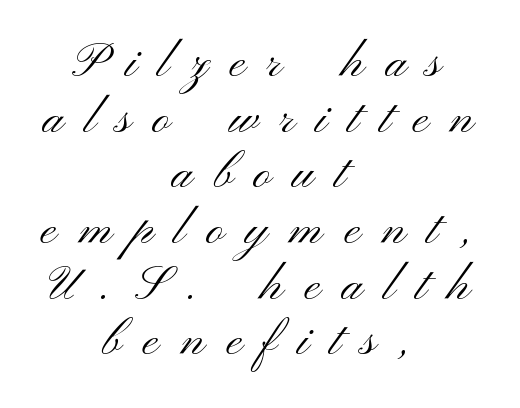
Q: Is the text bold? A: No.
Q: Is the text italic (slanted)? A: Yes.
Q: Is the typeface a serif or a sans-serif typeface? A: Sans-serif.
Q: Is the text underlined? A: No.
Q: How is the paragraph aligned? A: Centered.
Q: Is the spacing between letters normal or unusually wide? A: Unusually wide.
Q: Width (condensed, normal, or wide)? A: Wide.
Q: Stroke contrast? A: Medium.
Q: x-height? A: Small.
Q: Monospaced? A: No.
